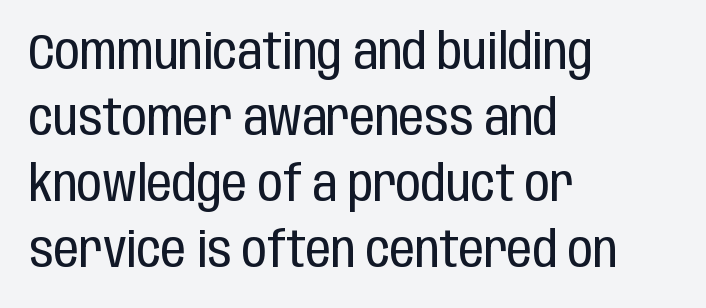
The foot of each line stays bare and open. To sum up the face: it is a sans, with no serifs. Stems here are at most as thick as an everyday book face. All the whitespace from short lines collects on the right. The type sits square on the baseline with zero lean.
